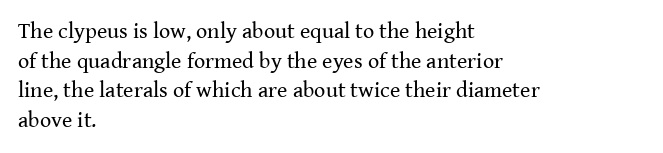
The image shows 22 px text type, upright; set left-aligned, normal line spacing (1.35x), normal letter spacing, not underlined.
